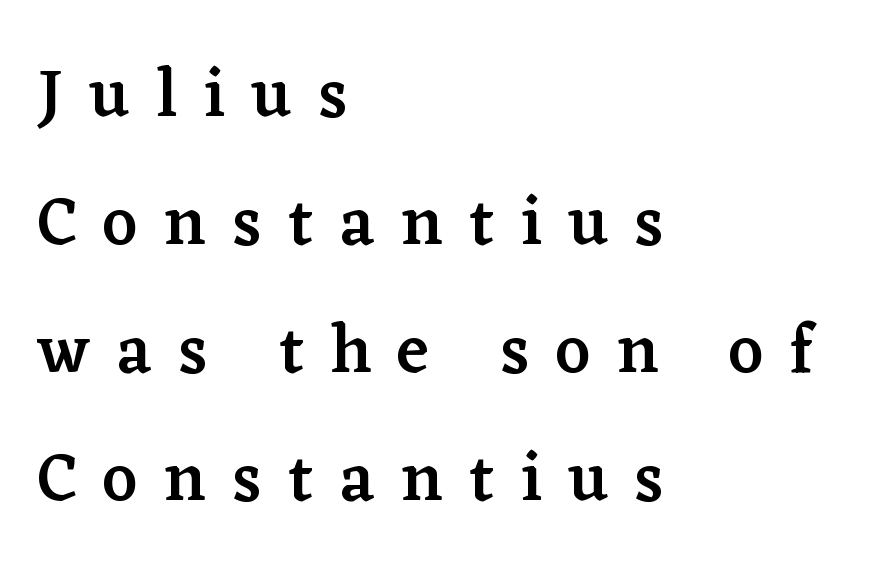
Q: Is the text bold? A: Semi-bold.
Q: Is the text italic (slanted)? A: No, it is upright.
Q: Is the typeface a serif or a sans-serif typeface? A: Serif.
Q: Is the text underlined? A: No.
Q: How is the paragraph aligned? A: Left-aligned.
Q: Is the spacing between letters normal or unusually wide? A: Unusually wide.
Q: Width (condensed, normal, or wide)? A: Normal.
Q: Stroke contrast? A: Low.
Q: x-height? A: Medium.
Q: Monospaced? A: No.
